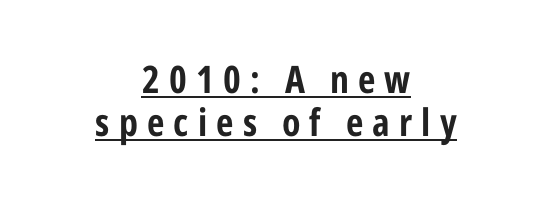
To sum up the face: it is a sans, with no serifs. Is this a fixed-width face? No — the glyphs have proportional, varying widths. The lettering holds an erect, upright posture throughout. A centered setting, common on invitations and titles, is used for this passage.
